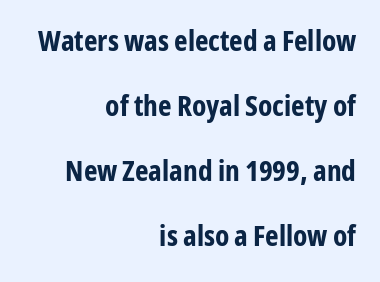
{"serif": "no", "italic": "no", "bold": "yes", "weight": "bold", "width": "condensed", "stroke_contrast": "low", "x_height": "medium", "monospaced": "no", "underline": "no", "align": "right", "line_spacing": "loose", "line_spacing_ratio": 2.24, "letter_spacing": "normal", "letter_spacing_em": 0.0, "glyph_px": 29}
